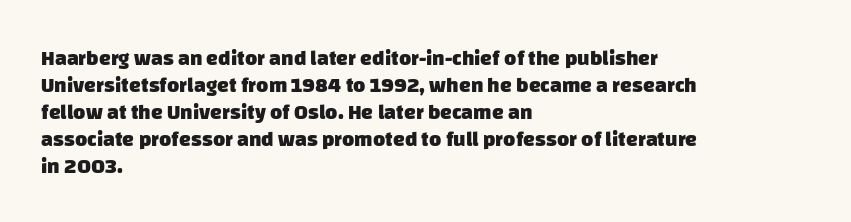
The image shows 21 px bold type; set left-aligned, normal line spacing (1.29x), normal letter spacing, not underlined.
